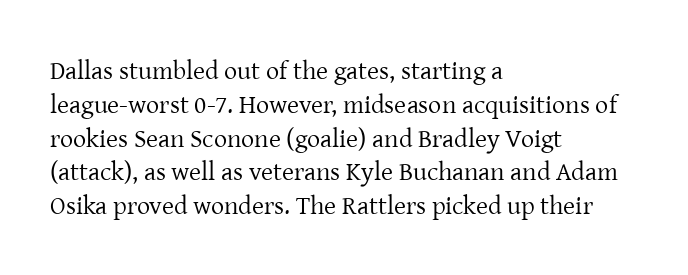
The image shows 26 px text type, upright; set left-aligned, normal line spacing (1.3x), normal letter spacing, not underlined.
